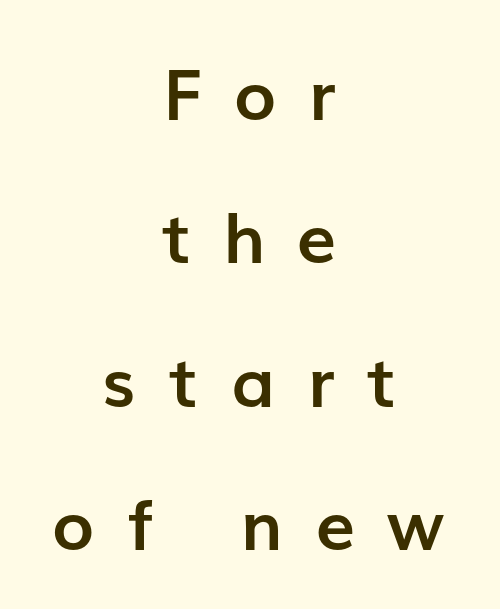
Spacing verdict: proportional, widths tailored to each character. Each row of text sits above clean, open space. Do the letters lean? They stand straight. The type is letterspaced generously, with wide tracking. One-word summary of the alignment: center.
